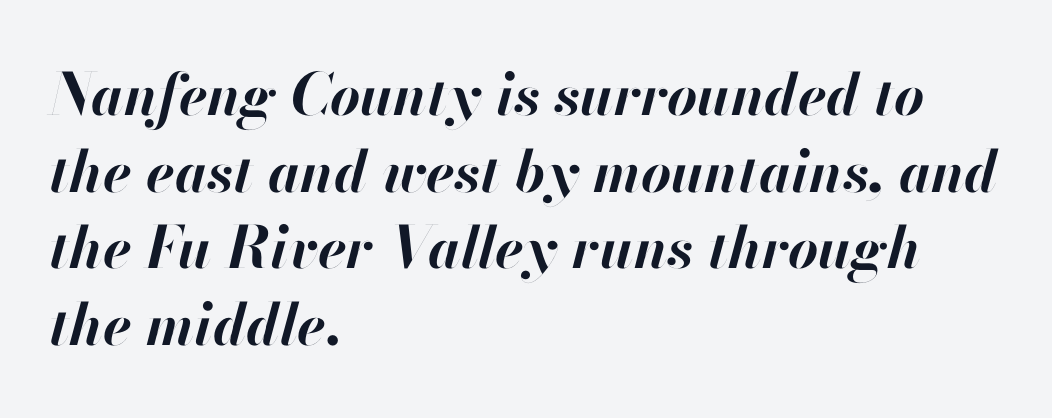
Q: Is the text bold? A: Yes.
Q: Is the text italic (slanted)? A: Yes, it leans right by about 13 degrees.
Q: Is the text underlined? A: No.
Q: How is the paragraph aligned? A: Left-aligned.
Q: Is the spacing between letters normal or unusually wide? A: Normal.
Q: Is the spacing between lines tight, normal or loose? A: Normal.
Q: Width (condensed, normal, or wide)? A: Normal.
Q: Stroke contrast? A: High.
Q: x-height? A: Small.
Q: Monospaced? A: No.
